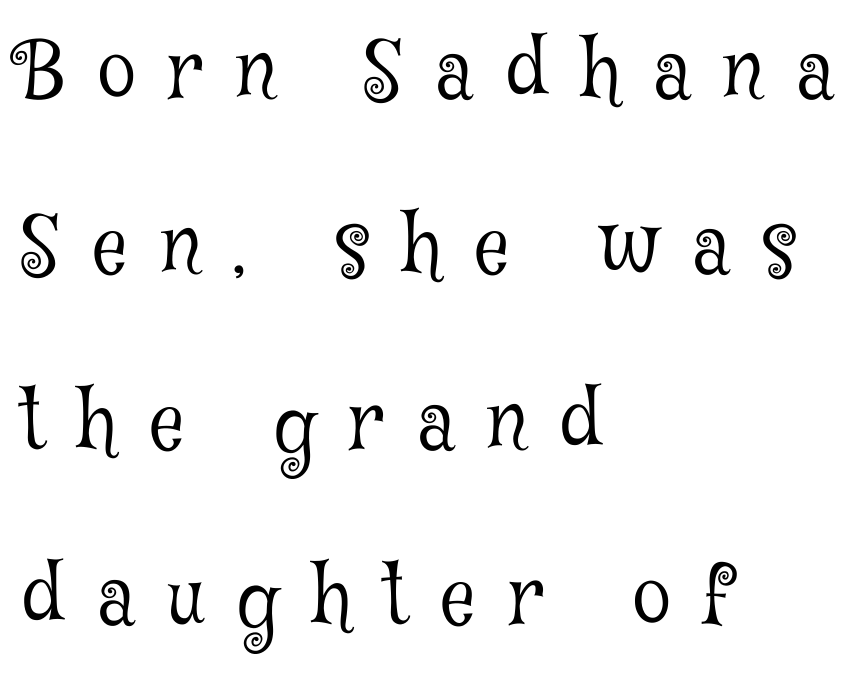
{"serif": "yes", "italic": "no", "bold": "no", "weight": "light", "width": "condensed", "stroke_contrast": "low", "x_height": "medium", "monospaced": "no", "underline": "no", "align": "left", "line_spacing": "loose", "line_spacing_ratio": 2.25, "letter_spacing": "wide", "letter_spacing_em": 0.42, "glyph_px": 78}
